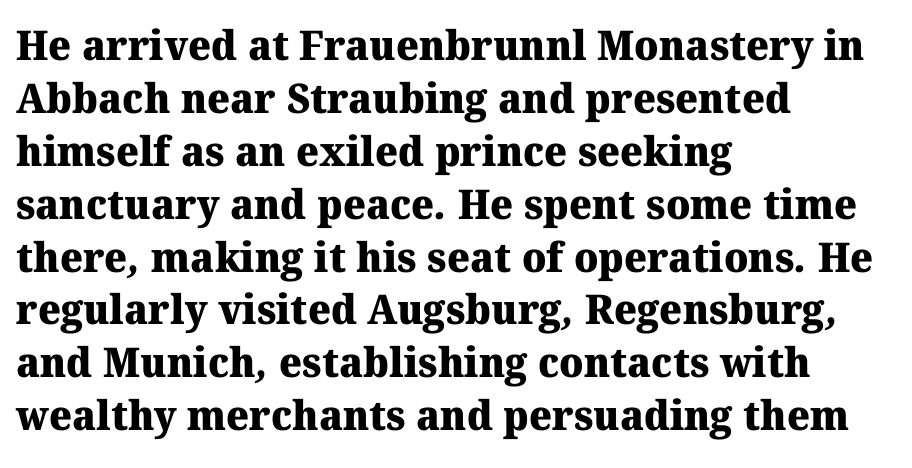
This sample has the flowing, uneven cadence of proportional lettering. Any mark beneath the type? The region is blank. Students, note that the glyphs here touch the page at normal intervals. The leading is moderate, giving the passage an even texture.
